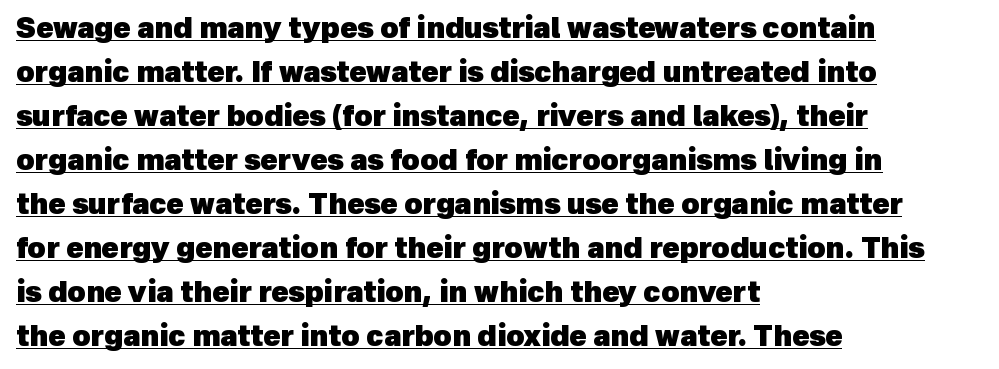
Short and long lines alike share a common starting point at left. The rendering uses natural spacing where letterforms have individual widths. Has an underline been added? It has. This rendering leaves character spacing at its baseline value. What's the leading like? Ordinary, nothing unusual.
